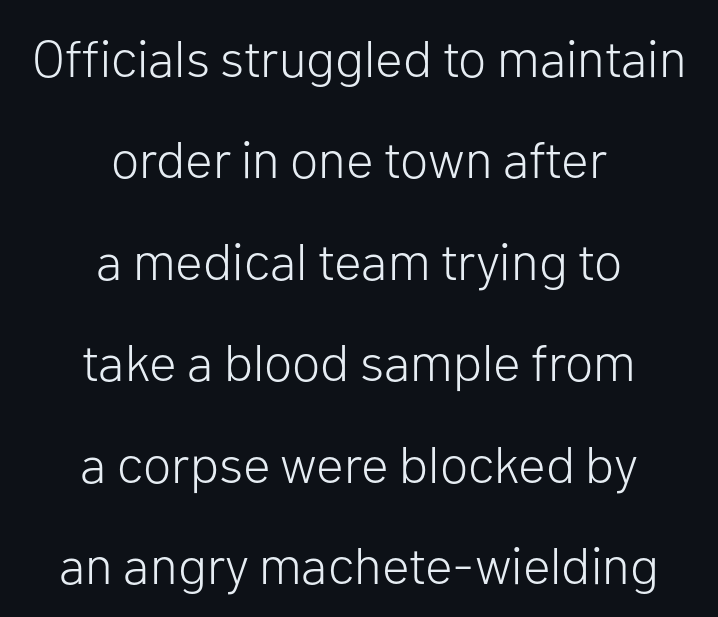
No italicization has been applied; the sample stays upright. Honestly, the rows look like they've been pulled way apart. A typesetter would call this proportional, since set widths differ per character. In terms of letterspacing, this is plain default setting. Stems here are at most as thick as an everyday book face.
